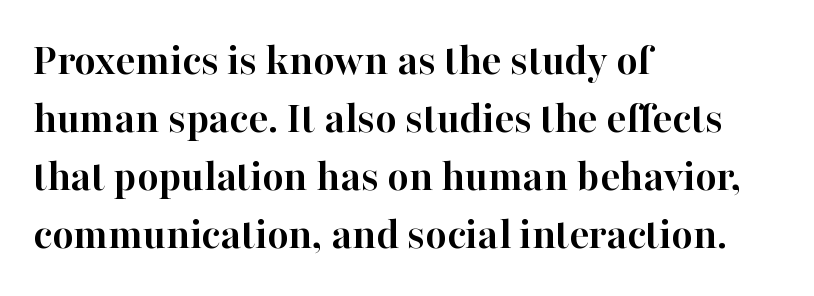
The image shows 46 px semibold serif type, upright; set left-aligned, normal line spacing (1.26x), normal letter spacing, not underlined; high stroke contrast and a medium x-height.
